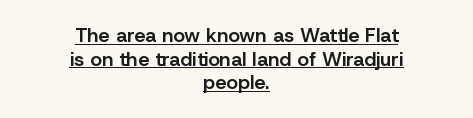
{"italic": "no", "bold": "semi", "underline": "yes", "align": "center", "line_spacing_ratio": 1.18, "letter_spacing": "normal", "letter_spacing_em": 0.0, "glyph_px": 20}
